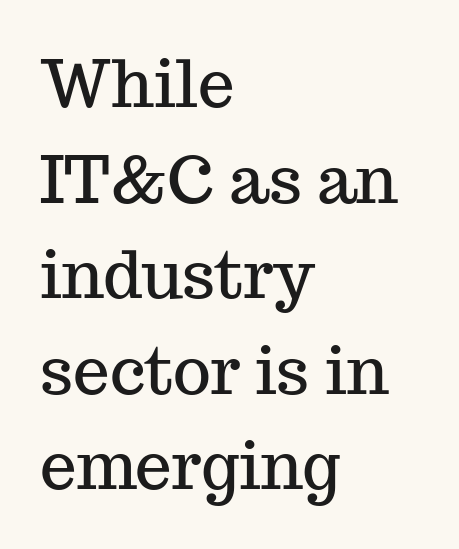
The image shows 65 px serif type, upright; set left-aligned, normal line spacing (1.47x), normal letter spacing, not underlined; medium stroke contrast and a medium x-height.
